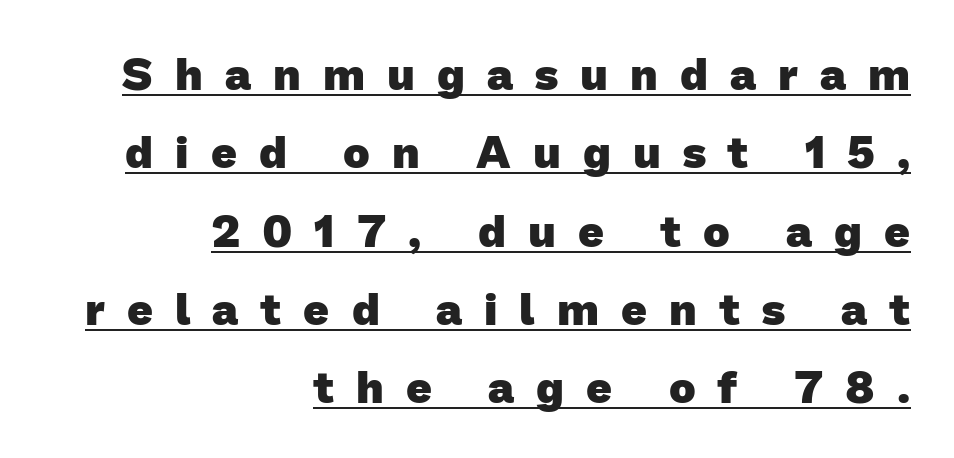
Q: Is the text bold? A: Yes.
Q: Is the typeface a serif or a sans-serif typeface? A: Sans-serif.
Q: Is the text underlined? A: Yes.
Q: How is the paragraph aligned? A: Right-aligned.
Q: Is the spacing between letters normal or unusually wide? A: Unusually wide.
Q: Width (condensed, normal, or wide)? A: Normal.
Q: Stroke contrast? A: Low.
Q: x-height? A: Medium.
Q: Monospaced? A: No.
